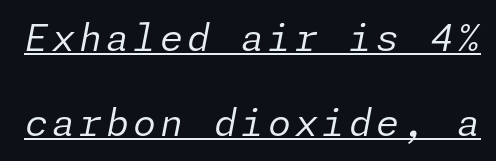
{"italic": "yes", "lean": "right", "slant_degrees": 11, "bold": "no", "weight": "regular", "width": "normal", "stroke_contrast": "low", "x_height": "medium", "underline": "yes", "line_spacing": "loose", "line_spacing_ratio": 2.3, "glyph_px": 37}
